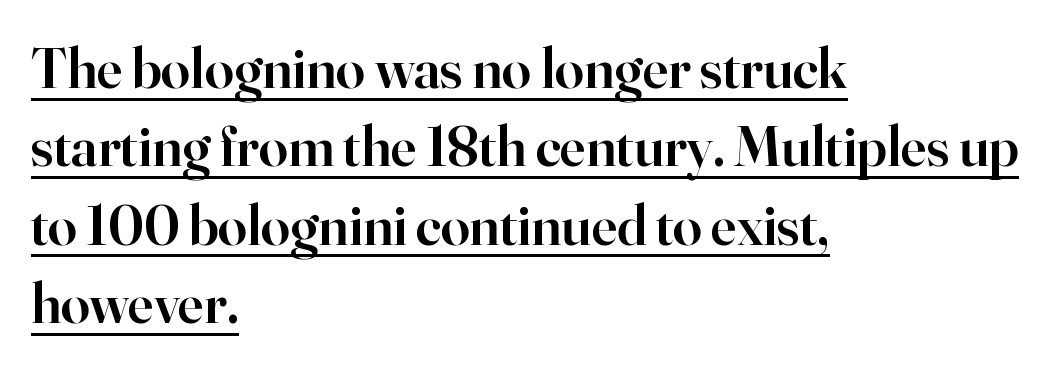
{"serif": "yes", "italic": "no", "bold": "semi", "weight": "semibold", "width": "normal", "stroke_contrast": "high", "x_height": "small", "monospaced": "no", "underline": "yes", "align": "left", "line_spacing": "normal", "line_spacing_ratio": 1.35, "letter_spacing": "normal", "letter_spacing_em": 0.0, "glyph_px": 58}
